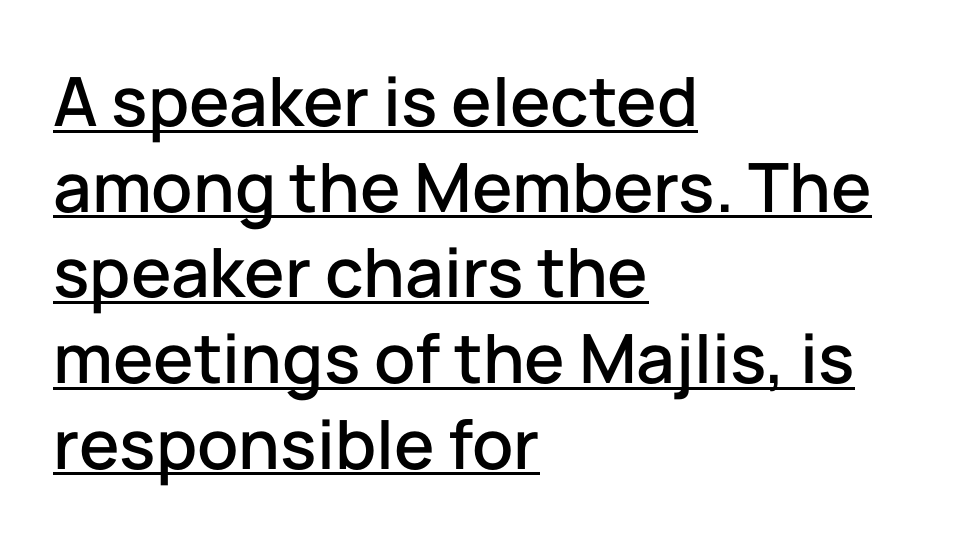
This sample has the flowing, uneven cadence of proportional lettering. All the whitespace from short lines collects on the right. The font's upright variant was chosen for this text. The block of text has a typical density, with ordinary space between rows. The specimen includes a rule beneath the text block's lines.
